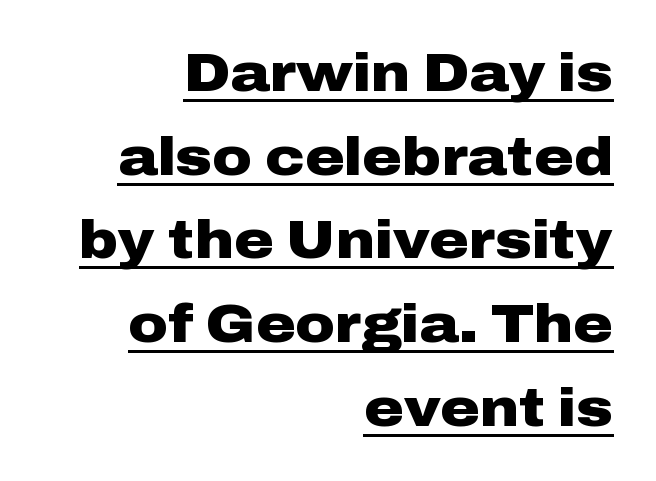
{"serif": "no", "italic": "no", "bold": "yes", "weight": "heavy", "width": "wide", "stroke_contrast": "low", "x_height": "medium", "monospaced": "no", "underline": "yes", "align": "right", "line_spacing": "normal", "line_spacing_ratio": 1.55, "letter_spacing": "normal", "letter_spacing_em": 0.0, "glyph_px": 54}
